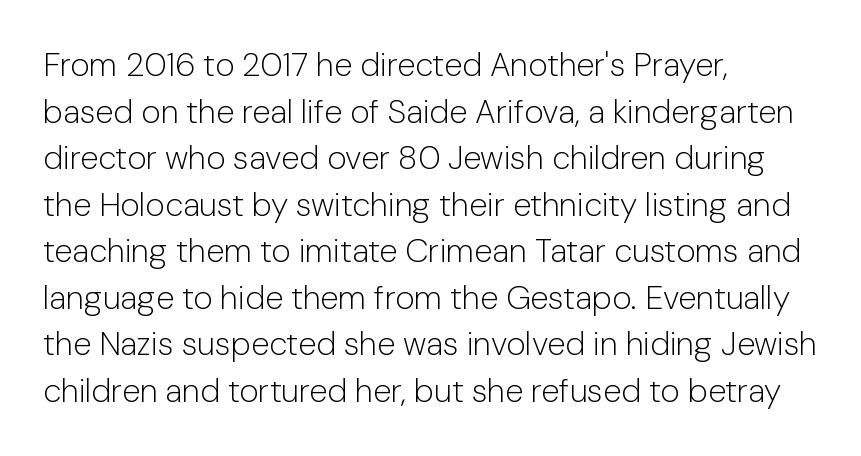
The passage shown is typed in a proportional face where columns would drift. The letters carry no serifs — their stems end cleanly without finishing strokes. Compared with typical paragraphs, the rows here are spaced about the same. The face used here is rendered with its standard letterfit. Bare-footed words on every line. The lettering stays uniformly vertical, giving the passage a roman look.
